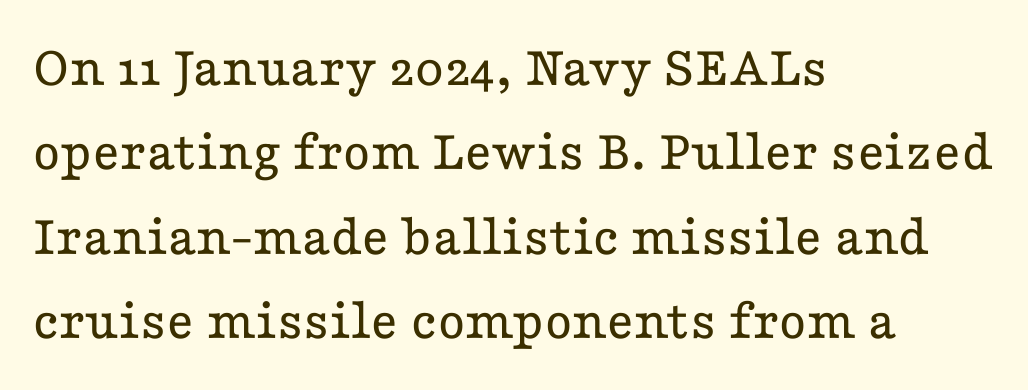
Style check: upright. Spacing verdict: proportional, widths tailored to each character. The passage shown is typeset with a serif family. This rendering uses left alignment, leaving the right contour irregular. Think standard paragraph weight, or any step lighter than that. Regular leading.
